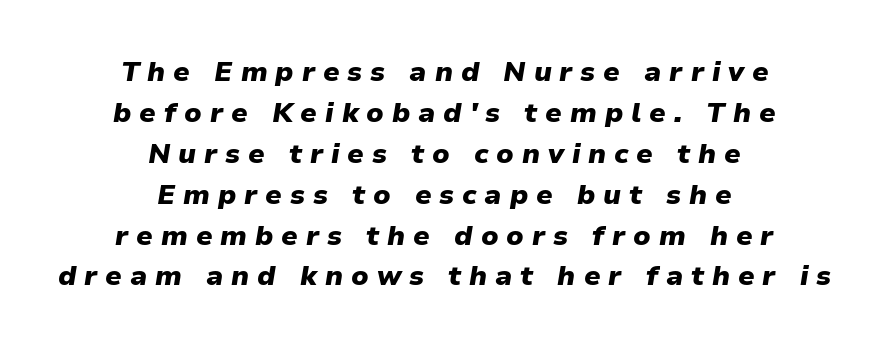
Alignment: centered. Inter-character spacing is expanded well beyond the font's built-in metrics. The specimen reads as italic at a glance. Honestly, there is no underline to notice here at all. Horizontal bands of white between lines are of average thickness.
